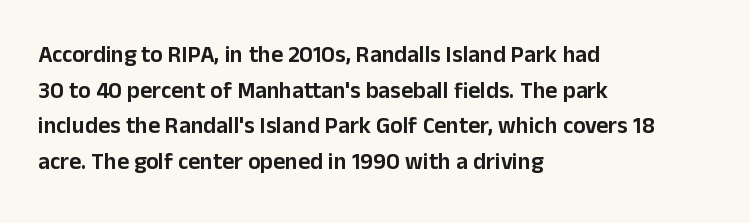
The image shows 23 px text type, upright; set left-aligned, normal line spacing (1.55x), normal letter spacing, not underlined.
